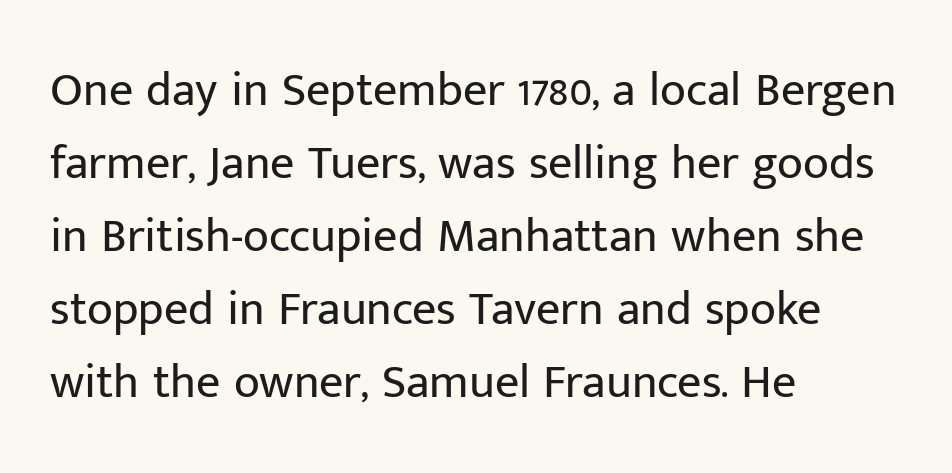
The image shows 48 px regular-weight sans-serif type, upright; set left-aligned, normal line spacing (1.52x), normal letter spacing, not underlined; low stroke contrast and a medium x-height.
